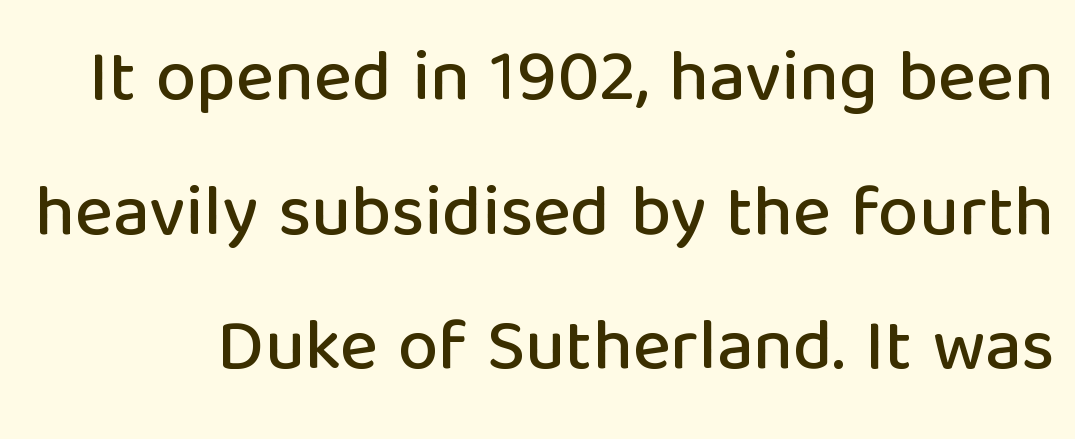
Q: Is the text italic (slanted)? A: No, it is upright.
Q: Is the typeface a serif or a sans-serif typeface? A: Sans-serif.
Q: Is the text underlined? A: No.
Q: Is the spacing between letters normal or unusually wide? A: Normal.
Q: Width (condensed, normal, or wide)? A: Normal.
Q: Stroke contrast? A: Low.
Q: x-height? A: Medium.
Q: Monospaced? A: No.
